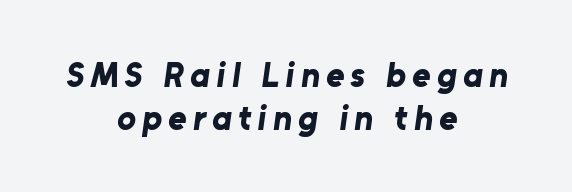
Q: Is the text bold? A: Yes.
Q: Is the typeface a serif or a sans-serif typeface? A: Sans-serif.
Q: Is the text underlined? A: No.
Q: How is the paragraph aligned? A: Centered.
Q: Width (condensed, normal, or wide)? A: Normal.
Q: Stroke contrast? A: Low.
Q: x-height? A: Medium.
Q: Monospaced? A: No.
